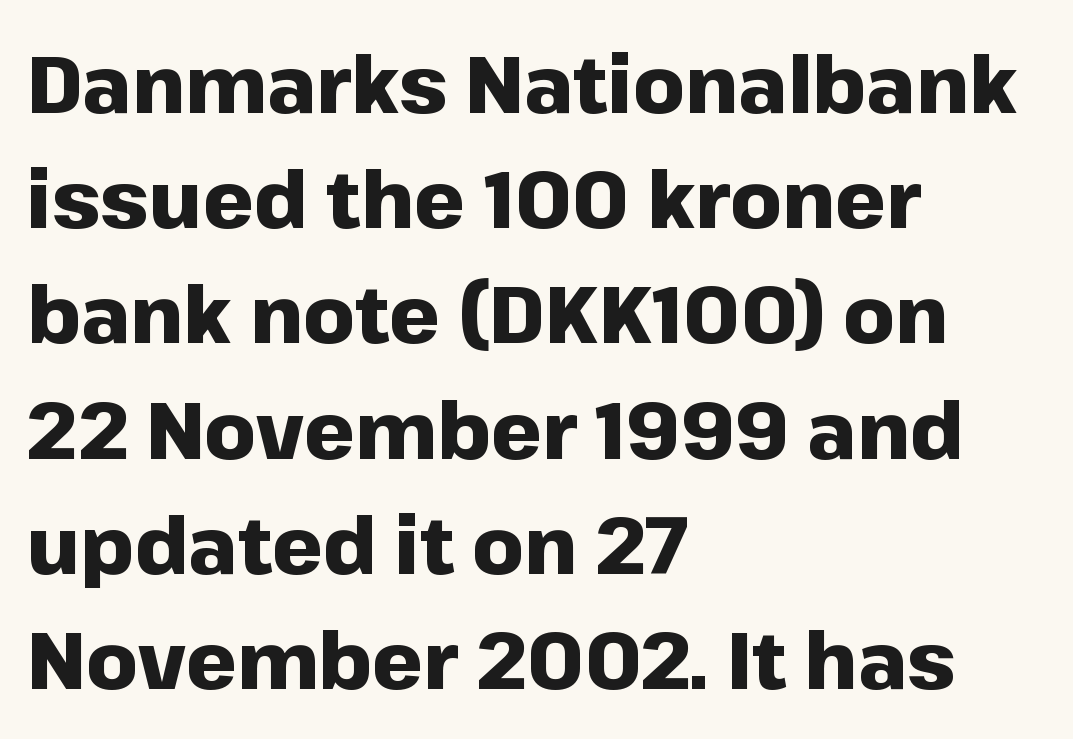
{"serif": "no", "italic": "no", "bold": "yes", "weight": "heavy", "width": "normal", "stroke_contrast": "low", "x_height": "medium", "monospaced": "no", "underline": "no", "align": "left", "line_spacing": "normal", "line_spacing_ratio": 1.44, "letter_spacing": "normal", "letter_spacing_em": 0.0, "glyph_px": 80}
